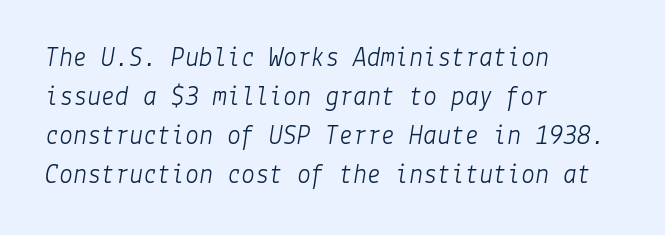
The image shows 28 px light type, italic (leaning right); set left-aligned, normal line spacing (1.39x), normal letter spacing, not underlined; low stroke contrast and a medium x-height.
